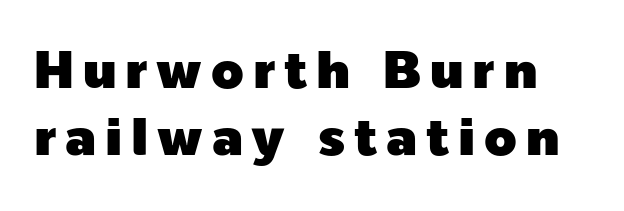
Q: Is the text italic (slanted)? A: No, it is upright.
Q: Is the typeface a serif or a sans-serif typeface? A: Sans-serif.
Q: Is the text underlined? A: No.
Q: Is the spacing between lines tight, normal or loose? A: Normal.
Q: Width (condensed, normal, or wide)? A: Normal.
Q: x-height? A: Medium.
Q: Monospaced? A: No.
